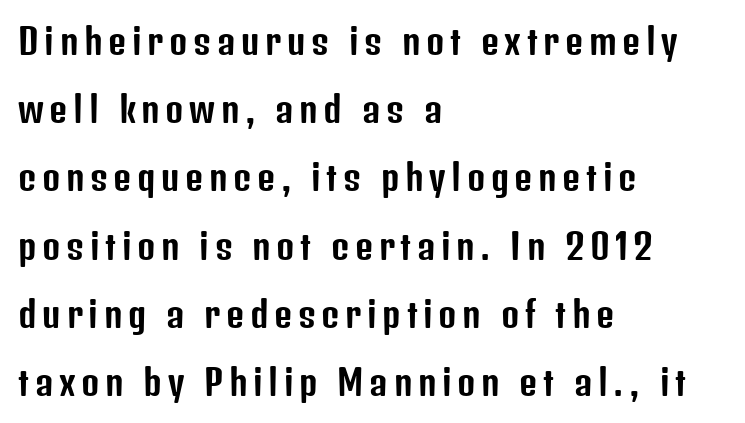
Q: Is the text italic (slanted)? A: No, it is upright.
Q: Is the typeface a serif or a sans-serif typeface? A: Sans-serif.
Q: Is the text underlined? A: No.
Q: How is the paragraph aligned? A: Left-aligned.
Q: Is the spacing between lines tight, normal or loose? A: Loose.
Q: Width (condensed, normal, or wide)? A: Condensed.
Q: Stroke contrast? A: Low.
Q: x-height? A: Medium.
Q: Monospaced? A: No.
